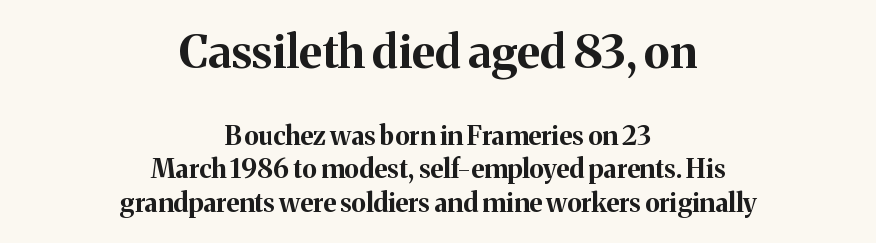
Q: Is the text bold? A: Yes.
Q: Is the text italic (slanted)? A: No, it is upright.
Q: Is the typeface a serif or a sans-serif typeface? A: Serif.
Q: Is the text underlined? A: No.
Q: How is the paragraph aligned? A: Centered.
Q: Is the spacing between letters normal or unusually wide? A: Normal.
Q: Is the spacing between lines tight, normal or loose? A: Normal.
Q: Which block of text is set in a larger size, the first (top) or the second (bottom)? A: The first (top) one.
Q: Width (condensed, normal, or wide)? A: Normal.
Q: Stroke contrast? A: Medium.
Q: x-height? A: Medium.
Q: Monospaced? A: No.
